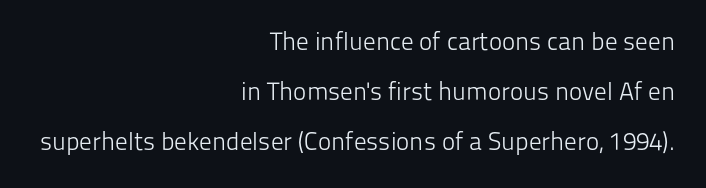
Stroke thickness stays within the range of a standard reading face or lighter. A student would call this right alignment; a typographer would say flush right, rag left. The passage shown has conventional tracking throughout. This is the regular roman posture of the typeface. Students, observe: this is what heavily led, spacious text looks like. The gap between lines stays unmarked.
